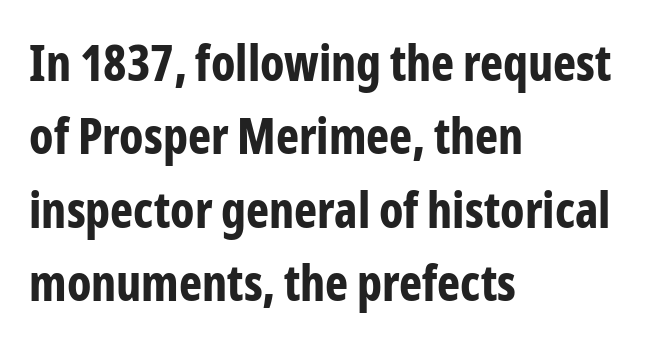
The image shows 49 px bold, condensed sans-serif type, upright; set left-aligned, normal line spacing (1.5x), normal letter spacing, not underlined; low stroke contrast and a medium x-height.
